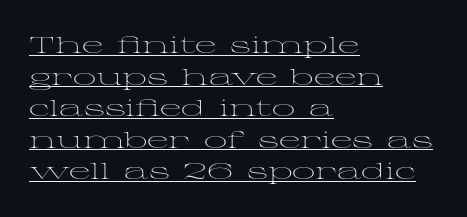
A roman cut, with each character standing at attention. Leading: standard. A continuous stroke trails under the words, as in a hyperlink. Between one letter and the next there's only the usual sliver of space. The characters are drawn with everyday or finer stroke widths. Left-aligned paragraph, ragged on the right.
